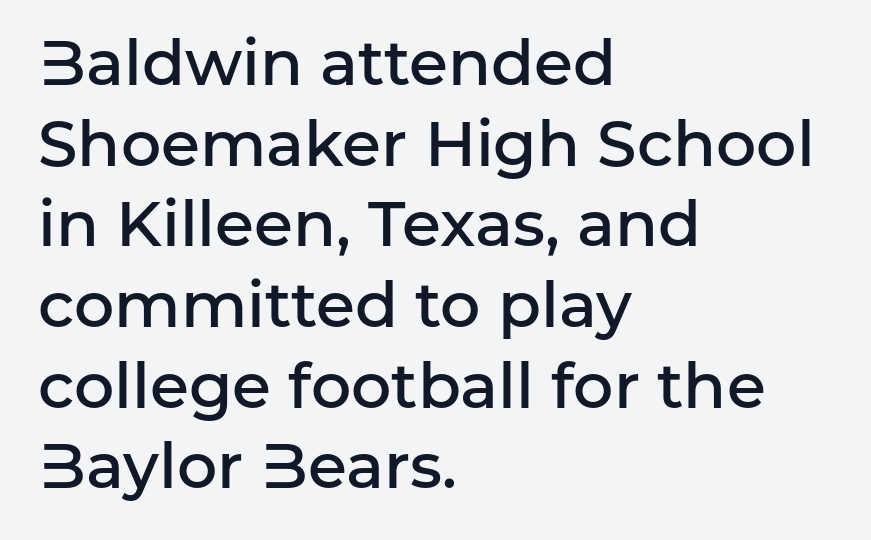
Q: Is the text bold? A: Semi-bold.
Q: Is the text italic (slanted)? A: No, it is upright.
Q: Is the typeface a serif or a sans-serif typeface? A: Sans-serif.
Q: Is the text underlined? A: No.
Q: How is the paragraph aligned? A: Left-aligned.
Q: Is the spacing between letters normal or unusually wide? A: Normal.
Q: Is the spacing between lines tight, normal or loose? A: Normal.
Q: Width (condensed, normal, or wide)? A: Normal.
Q: Stroke contrast? A: Low.
Q: x-height? A: Medium.
Q: Monospaced? A: No.
